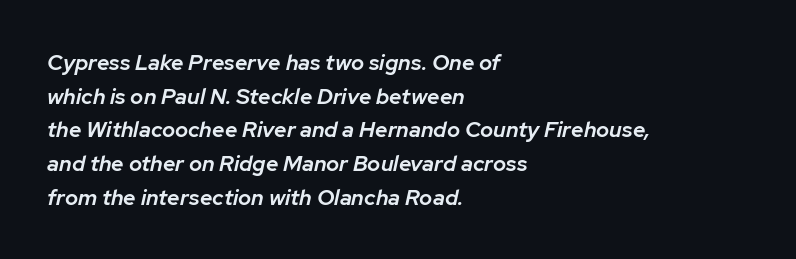
The typesetter chose a ragged-right arrangement here. What weight is shown? A semibold, between regular and bold. Notice how descenders clear the ascenders below comfortably — that's standard leading. The horizontal fit of the characters is conventional and even.
